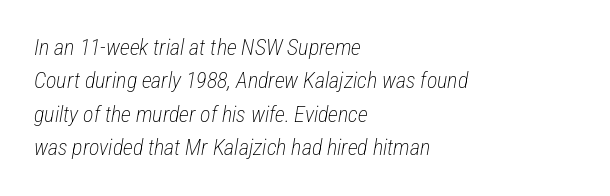
Q: Is the text bold? A: No.
Q: Is the text italic (slanted)? A: Yes, it leans right by about 12 degrees.
Q: Is the text underlined? A: No.
Q: How is the paragraph aligned? A: Left-aligned.
Q: Is the spacing between letters normal or unusually wide? A: Normal.
Q: Is the spacing between lines tight, normal or loose? A: Normal.
